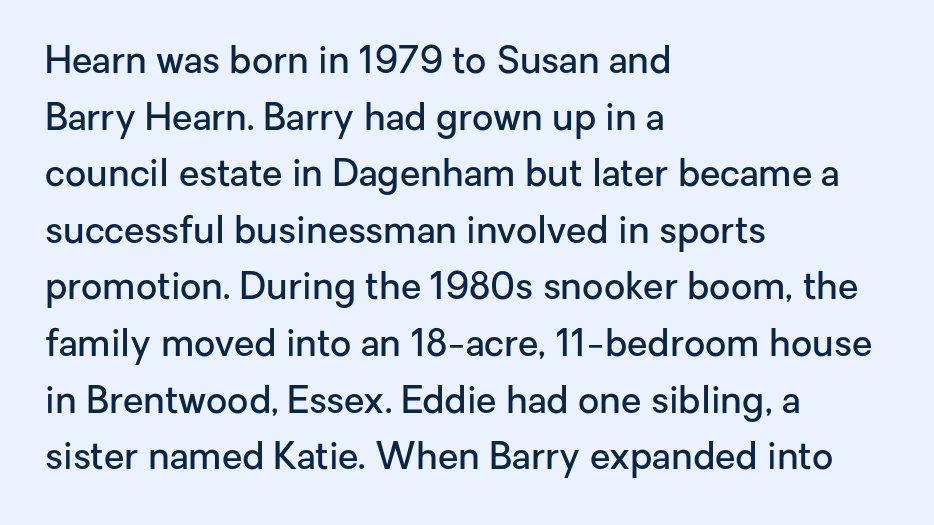
{"serif": "no", "italic": "no", "bold": "semi", "weight": "semibold", "width": "normal", "stroke_contrast": "low", "x_height": "medium", "monospaced": "no", "underline": "no", "align": "left", "line_spacing": "normal", "line_spacing_ratio": 1.53, "letter_spacing": "normal", "letter_spacing_em": 0.0, "glyph_px": 37}
